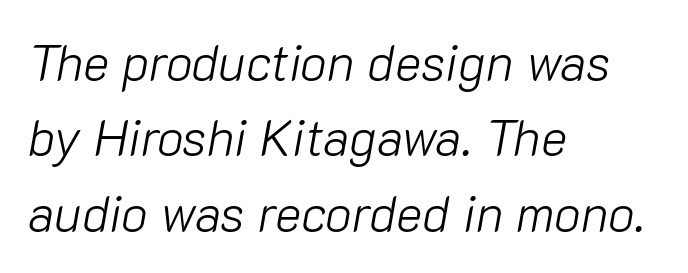
The image shows 50 px light type, italic (leaning right); set left-aligned, normal line spacing (1.51x), normal letter spacing, not underlined; low stroke contrast and a medium x-height.
